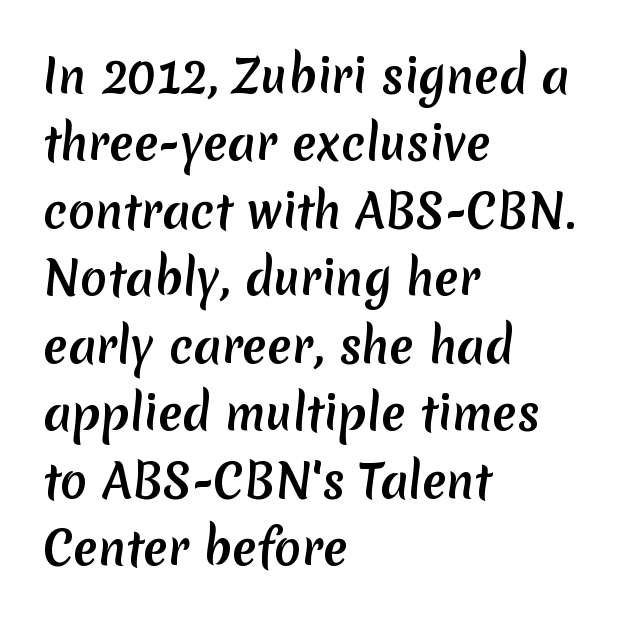
{"serif": "no", "bold": "yes", "weight": "semibold", "width": "normal", "stroke_contrast": "low", "x_height": "medium", "monospaced": "no", "underline": "no", "align": "left", "line_spacing": "normal", "line_spacing_ratio": 1.5, "letter_spacing": "normal", "letter_spacing_em": 0.0, "glyph_px": 45}
